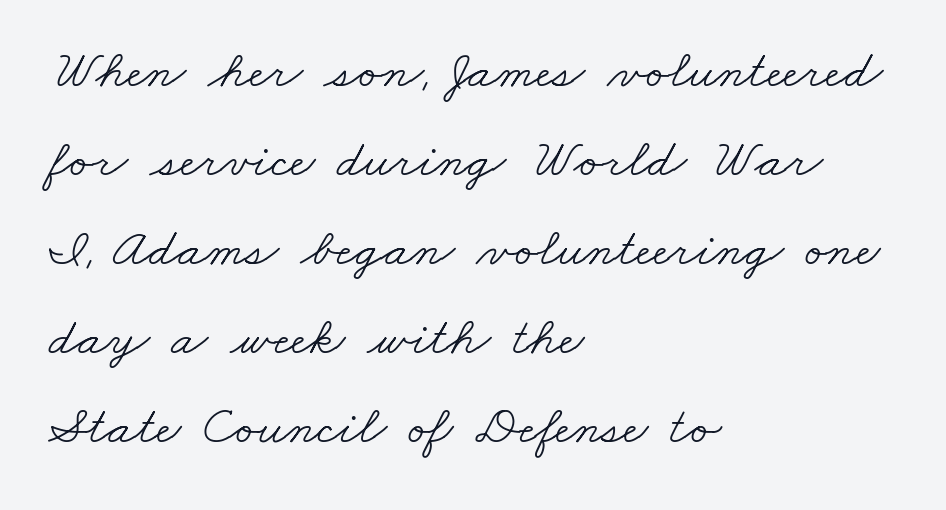
Line beginnings align vertically; line endings do not. Lines of text with bare space underneath. You could not count columns in this text — the font is proportionally spaced. The strokes carry an ordinary text weight at most. The passage shown stacks its lines at a standard gap.
